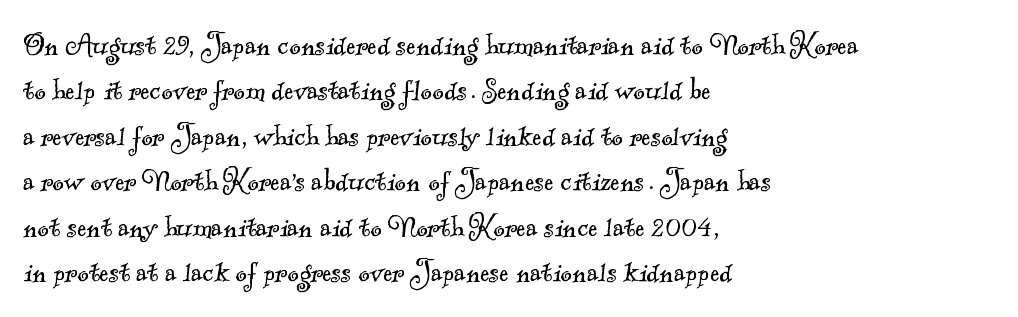
The image shows 35 px light serif type; set left-aligned, normal line spacing (1.3x), normal letter spacing, not underlined; a small x-height.
